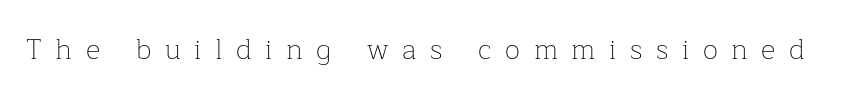
Q: Is the text bold? A: No.
Q: Is the text italic (slanted)? A: No, it is upright.
Q: Is the typeface a serif or a sans-serif typeface? A: Serif.
Q: Is the text underlined? A: No.
Q: Is the spacing between letters normal or unusually wide? A: Unusually wide.
Q: Width (condensed, normal, or wide)? A: Normal.
Q: Stroke contrast? A: Low.
Q: x-height? A: Medium.
Q: Monospaced? A: No.
